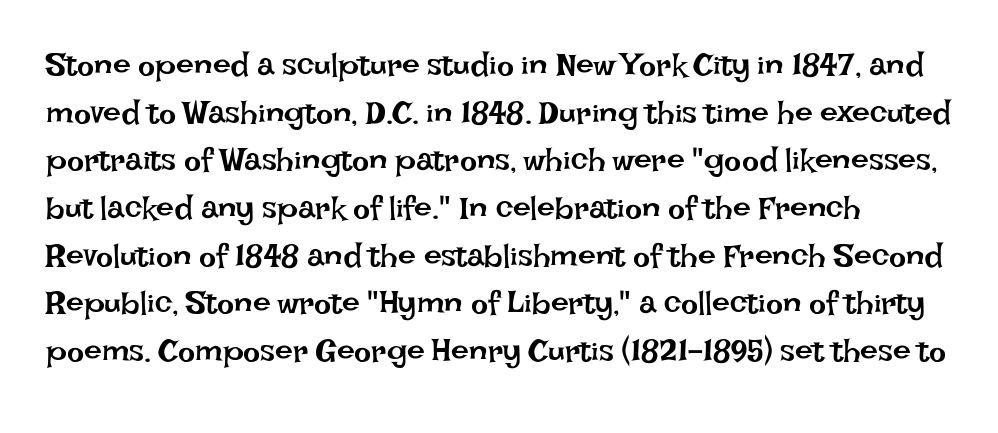
The image shows 32 px regular-weight type, upright; set left-aligned, normal line spacing (1.49x), normal letter spacing, not underlined; low stroke contrast and a large x-height.
